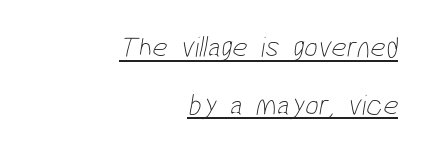
The image shows 30 px thin, condensed sans-serif type; set right-aligned, loose line spacing (1.92x), normal letter spacing, underlined; low stroke contrast and a medium x-height.
